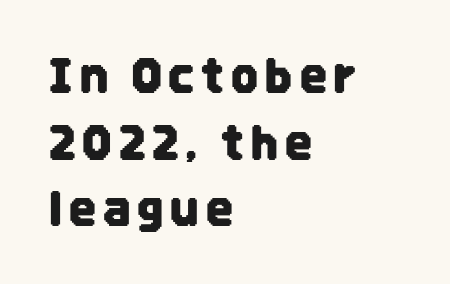
The image shows 47 px condensed sans-serif type, upright; set left-aligned, normal line spacing (1.42x), not underlined; low stroke contrast and a large x-height.
